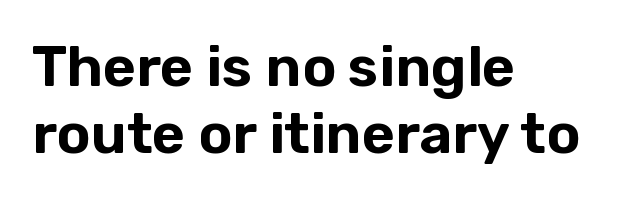
{"serif": "no", "italic": "no", "width": "normal", "stroke_contrast": "low", "x_height": "medium", "monospaced": "no", "underline": "no", "align": "left", "line_spacing_ratio": 1.18, "letter_spacing": "normal", "letter_spacing_em": 0.0, "glyph_px": 57}
